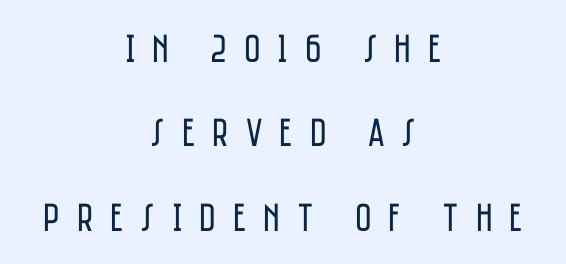
Q: Is the text bold? A: No.
Q: Is the text italic (slanted)? A: No, it is upright.
Q: Is the typeface a serif or a sans-serif typeface? A: Sans-serif.
Q: Is the text underlined? A: No.
Q: How is the paragraph aligned? A: Centered.
Q: Is the spacing between letters normal or unusually wide? A: Unusually wide.
Q: Is the spacing between lines tight, normal or loose? A: Loose.
Q: Width (condensed, normal, or wide)? A: Condensed.
Q: Stroke contrast? A: Low.
Q: x-height? A: Large.
Q: Monospaced? A: No.
